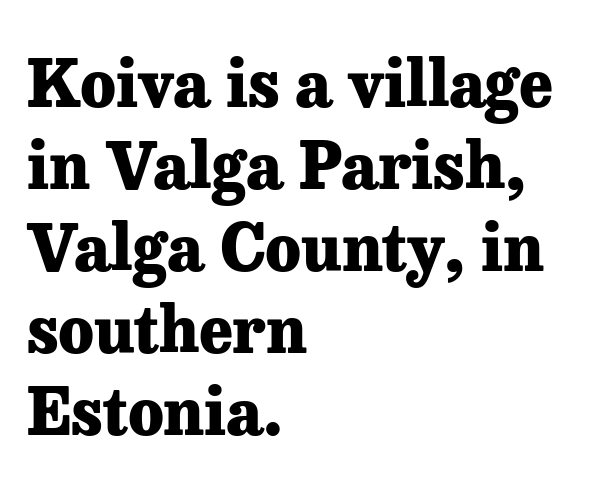
Q: Is the text bold? A: Yes.
Q: Is the text italic (slanted)? A: No, it is upright.
Q: Is the typeface a serif or a sans-serif typeface? A: Serif.
Q: Is the text underlined? A: No.
Q: How is the paragraph aligned? A: Left-aligned.
Q: Is the spacing between letters normal or unusually wide? A: Normal.
Q: Is the spacing between lines tight, normal or loose? A: Normal.
Q: Width (condensed, normal, or wide)? A: Normal.
Q: Stroke contrast? A: Low.
Q: x-height? A: Medium.
Q: Monospaced? A: No.
